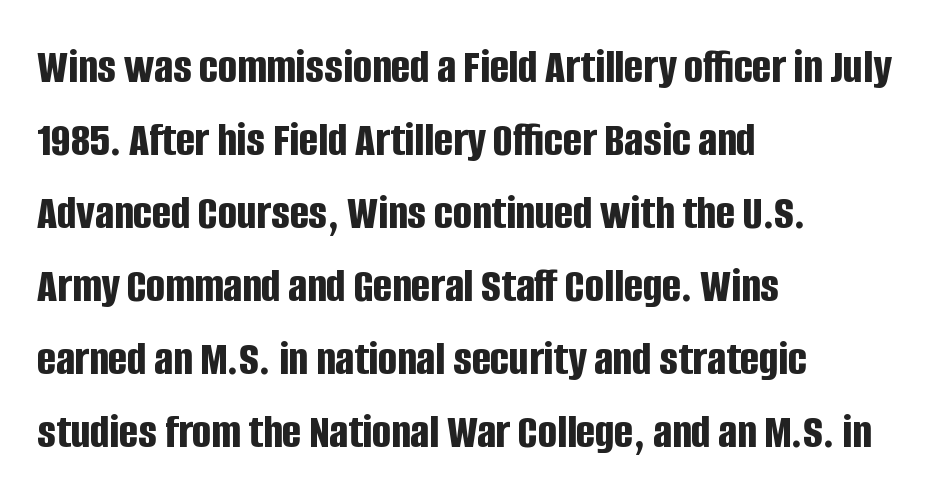
Honestly, the row spacing looks completely unremarkable. Is the letter spacing exaggerated? No — it looks like the ordinary default. The lines in this sample share a left origin and differ only in where they stop. Characters remain perfectly vertical along every line.
